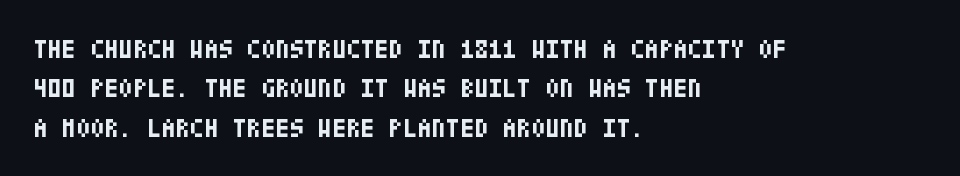
The image shows 26 px bold type, upright; set left-aligned, normal line spacing (1.51x), normal letter spacing, not underlined.
